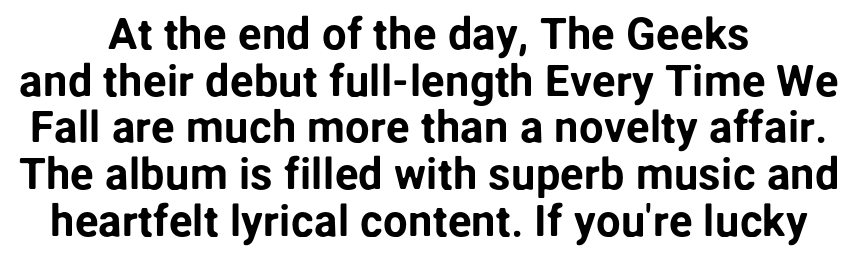
{"serif": "no", "italic": "no", "width": "normal", "stroke_contrast": "low", "x_height": "medium", "monospaced": "no", "underline": "no", "align": "center", "line_spacing": "tight", "line_spacing_ratio": 1.06, "letter_spacing": "normal", "letter_spacing_em": 0.0, "glyph_px": 44}
